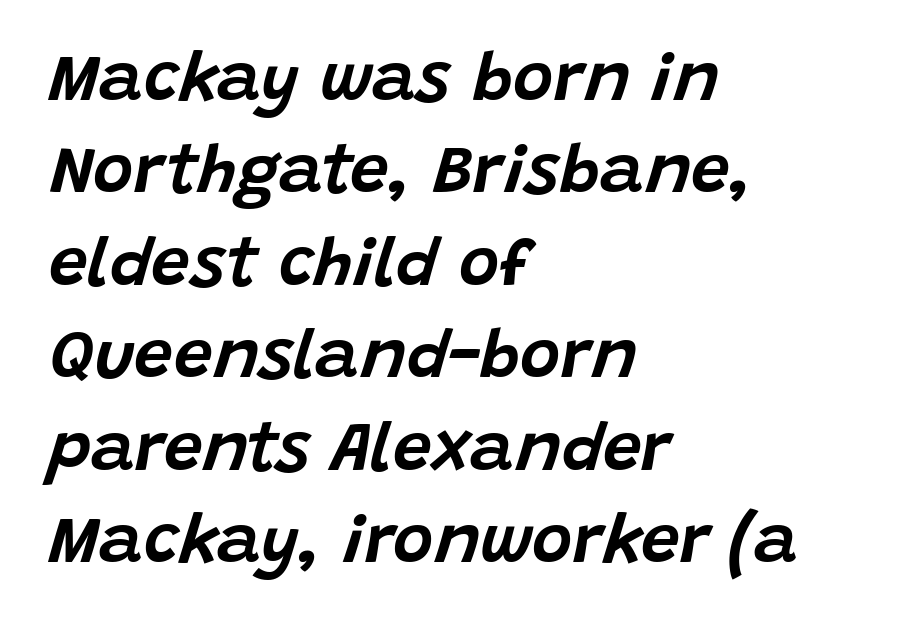
The image shows 69 px text type, italic (leaning right); set left-aligned, normal line spacing (1.34x), normal letter spacing, not underlined; low stroke contrast and a large x-height.
